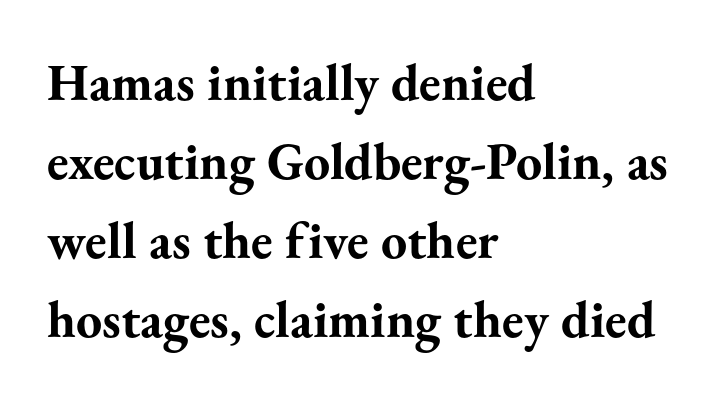
{"serif": "yes", "italic": "no", "bold": "yes", "weight": "bold", "width": "normal", "stroke_contrast": "medium", "x_height": "small", "monospaced": "no", "underline": "no", "align": "left", "line_spacing": "normal", "line_spacing_ratio": 1.52, "letter_spacing": "normal", "letter_spacing_em": 0.0, "glyph_px": 52}
